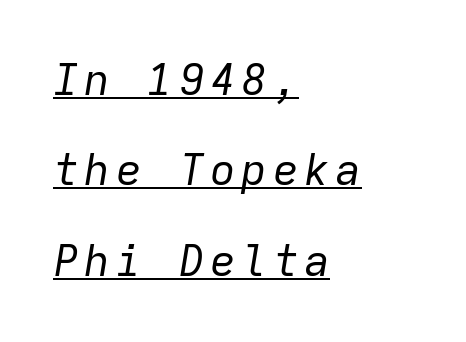
{"italic": "yes", "lean": "right", "slant_degrees": 9, "bold": "no", "weight": "regular", "width": "normal", "stroke_contrast": "low", "x_height": "medium", "monospaced": "yes", "underline": "yes", "align": "left", "line_spacing": "loose", "line_spacing_ratio": 2.1, "glyph_px": 43}
